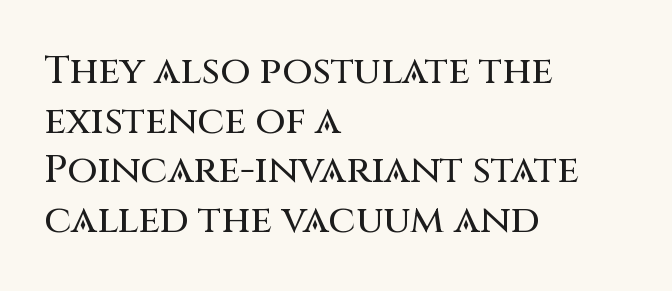
{"serif": "no", "italic": "no", "width": "normal", "stroke_contrast": "medium", "x_height": "large", "monospaced": "no", "underline": "no", "align": "left", "line_spacing": "normal", "line_spacing_ratio": 1.27, "letter_spacing": "normal", "letter_spacing_em": 0.0, "glyph_px": 39}
